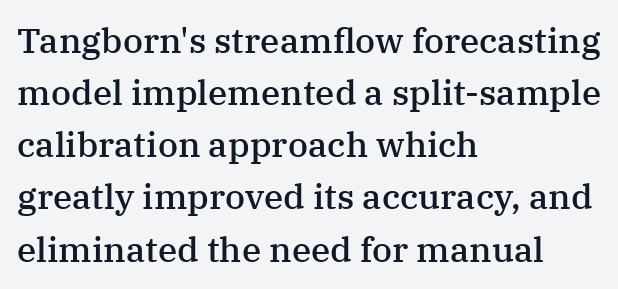
{"serif": "yes", "italic": "no", "bold": "semi", "weight": "semibold", "width": "normal", "stroke_contrast": "medium", "x_height": "medium", "monospaced": "no", "underline": "no", "align": "left", "line_spacing": "normal", "line_spacing_ratio": 1.49, "letter_spacing": "normal", "letter_spacing_em": 0.0, "glyph_px": 35}
